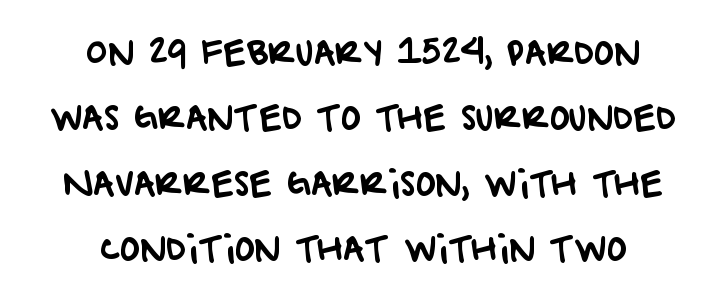
Q: Is the typeface a serif or a sans-serif typeface? A: Sans-serif.
Q: Is the text underlined? A: No.
Q: How is the paragraph aligned? A: Centered.
Q: Is the spacing between letters normal or unusually wide? A: Normal.
Q: Is the spacing between lines tight, normal or loose? A: Loose.
Q: Width (condensed, normal, or wide)? A: Normal.
Q: Stroke contrast? A: Low.
Q: x-height? A: Large.
Q: Monospaced? A: No.
